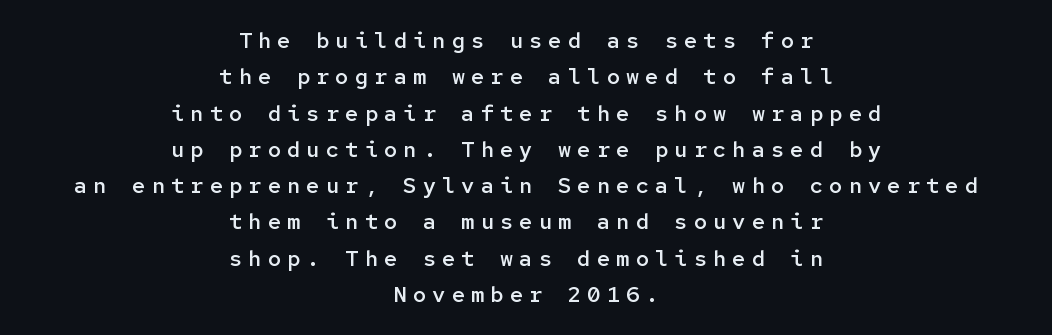
The image shows 22 px text type, upright; set centered, normal line spacing (1.65x), unusually wide letter spacing (+0.28 em), not underlined.
